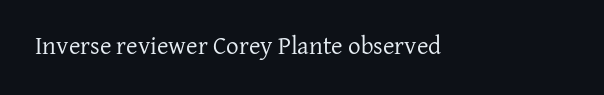
Q: Is the text bold? A: No.
Q: Is the text italic (slanted)? A: No, it is upright.
Q: Is the text underlined? A: No.
Q: Is the spacing between letters normal or unusually wide? A: Normal.
